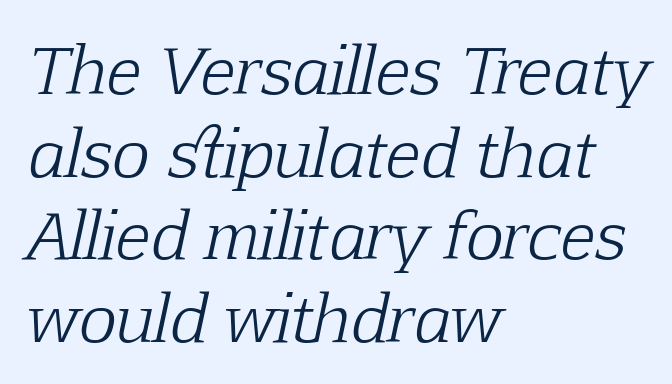
{"serif": "yes", "italic": "yes", "lean": "right", "slant_degrees": 12, "bold": "no", "weight": "light", "width": "normal", "stroke_contrast": "low", "x_height": "medium", "monospaced": "no", "underline": "no", "align": "left", "line_spacing": "normal", "line_spacing_ratio": 1.29, "letter_spacing": "normal", "letter_spacing_em": 0.0, "glyph_px": 64}
